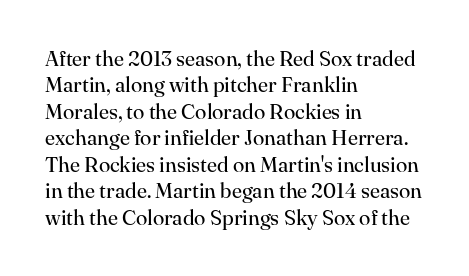
{"italic": "no", "bold": "no", "underline": "no", "align": "left", "line_spacing": "normal", "line_spacing_ratio": 1.26, "letter_spacing": "normal", "letter_spacing_em": 0.0, "glyph_px": 21}
